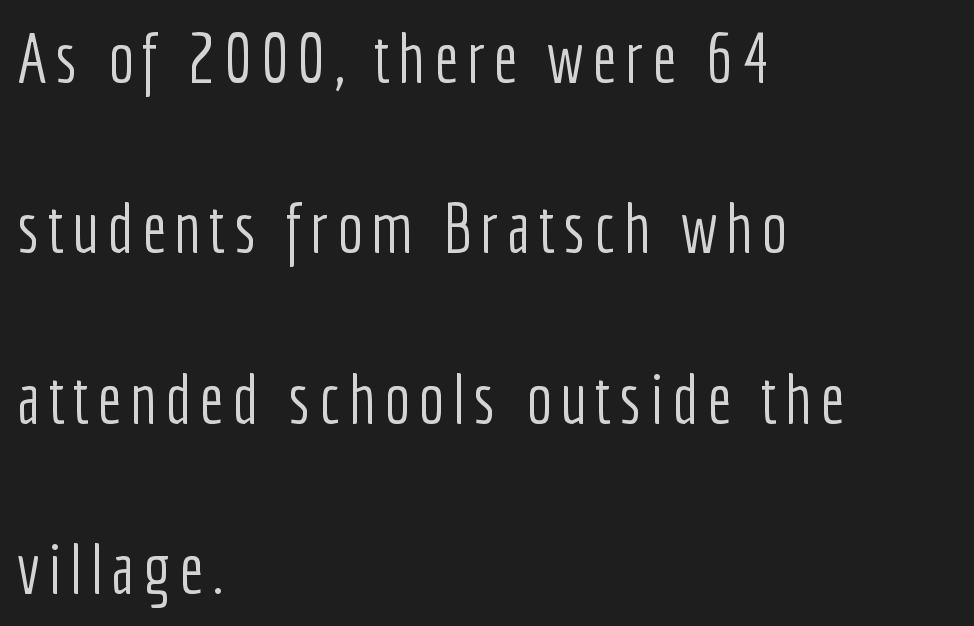
Caption: multi-line text, flush left, ragged right. Just letters on the line, the space beneath them empty. Does the type have serifs? No, each stem ends abruptly. Upright lettering throughout. A great deal of white space separates one row of letters from the next.
